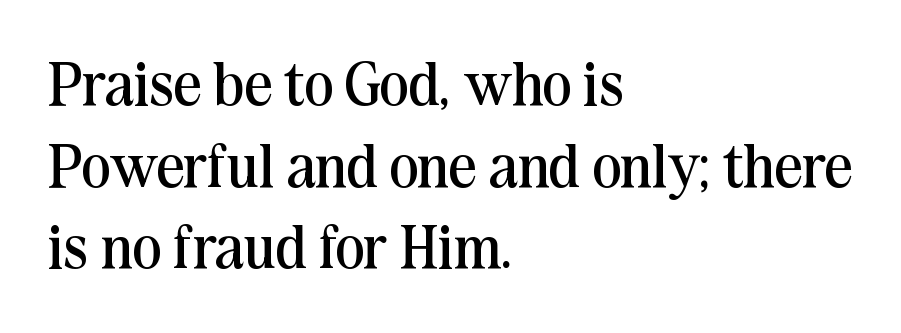
{"serif": "yes", "italic": "no", "bold": "no", "weight": "regular", "width": "normal", "stroke_contrast": "medium", "x_height": "medium", "monospaced": "no", "underline": "no", "align": "left", "line_spacing": "normal", "line_spacing_ratio": 1.34, "letter_spacing": "normal", "letter_spacing_em": 0.0, "glyph_px": 61}
